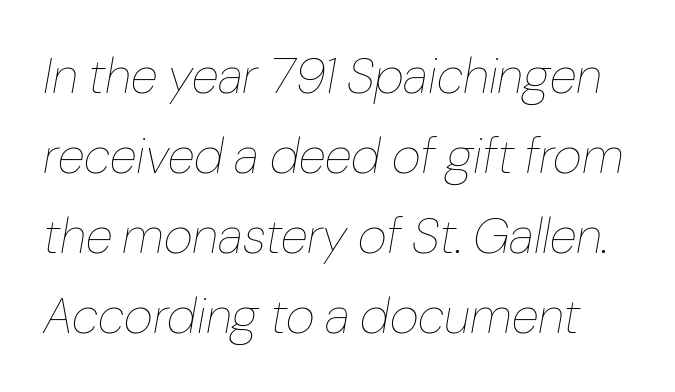
Q: Is the text bold? A: No.
Q: Is the text italic (slanted)? A: Yes, it leans right by about 10 degrees.
Q: Is the text underlined? A: No.
Q: Is the spacing between letters normal or unusually wide? A: Normal.
Q: Is the spacing between lines tight, normal or loose? A: Normal.
Q: Width (condensed, normal, or wide)? A: Normal.
Q: Stroke contrast? A: Low.
Q: x-height? A: Medium.
Q: Monospaced? A: No.
